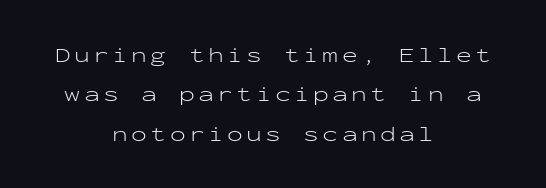
Q: Is the text bold? A: No.
Q: Is the text italic (slanted)? A: No, it is upright.
Q: Is the text underlined? A: No.
Q: How is the paragraph aligned? A: Centered.
